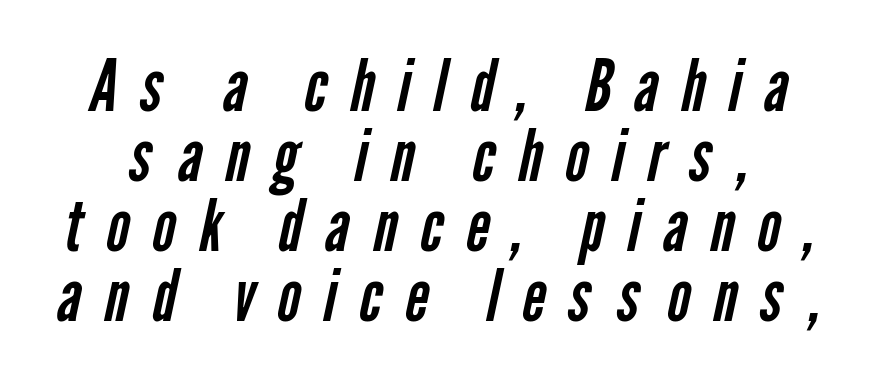
Anything drawn beneath the words? Only blank space. One glance says dense: line gaps are narrower than usual. Looks like regular typesetting: each glyph gets only the width it needs. The glyphs in this specimen are sans serif. Compared with typical body copy, the letter spacing here is much looser. Vertical stems look standard width or narrower in stroke.
